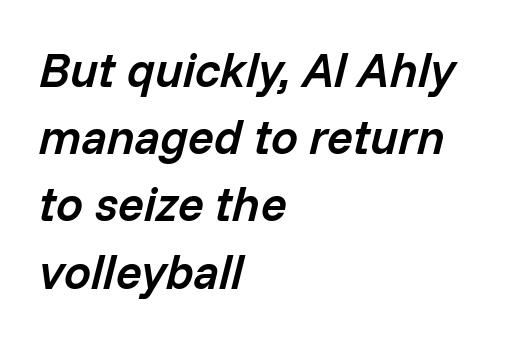
{"italic": "yes", "lean": "right", "slant_degrees": 14, "bold": "semi", "weight": "semibold", "width": "normal", "stroke_contrast": "low", "x_height": "medium", "monospaced": "no", "underline": "no", "align": "left", "line_spacing": "normal", "line_spacing_ratio": 1.4, "letter_spacing": "normal", "letter_spacing_em": 0.0, "glyph_px": 48}
